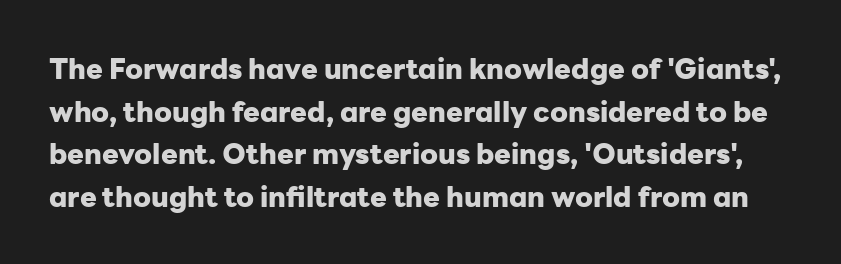
The axis of the letterforms is exactly vertical. Regarding leading, the lines here are spaced in the standard way. The face used here is proportionally spaced, like ordinary book or web type. Does the type have serifs? No, each stem ends abruptly. Tracking value appears to be zero — textbook default spacing. Underline: absent.
